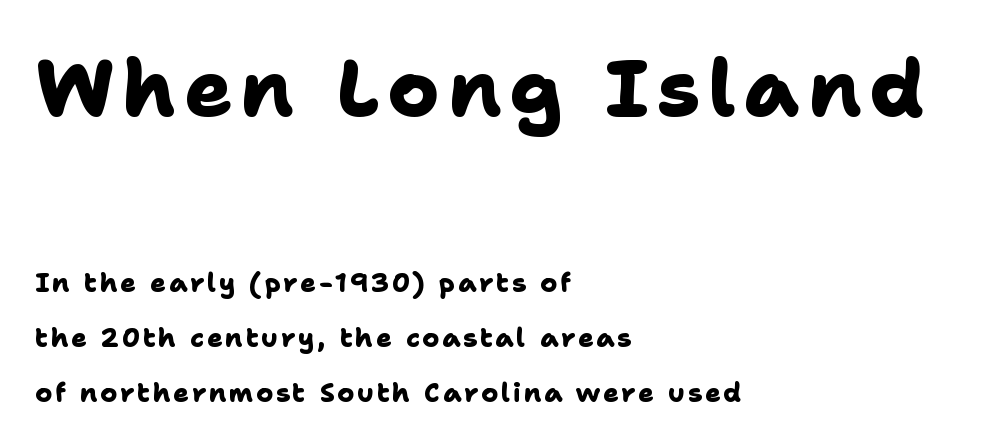
{"serif": "no", "bold": "yes", "weight": "heavy", "width": "normal", "stroke_contrast": "low", "x_height": "medium", "monospaced": "no", "underline": "no", "align": "left", "line_spacing": "loose", "line_spacing_ratio": 2.11, "larger_block": "first", "size_ratio": 3.04, "glyph_px": 79}
